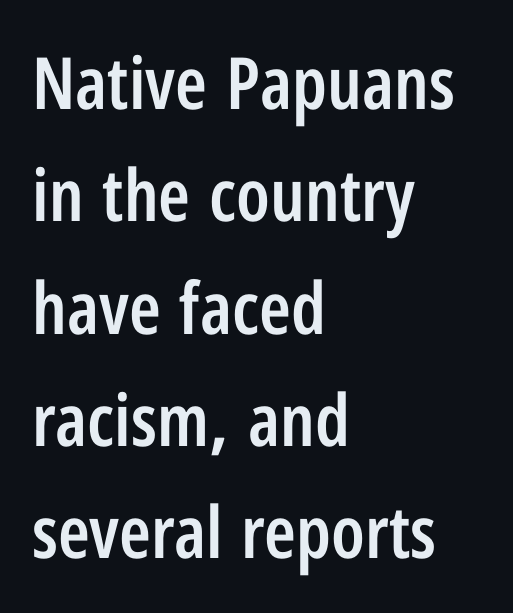
As a designer I'd log this as weight 600, semibold. Is this a fixed-width face? No — the glyphs have proportional, varying widths. Rows of type keep a routine distance in the vertical direction. Visually the block forms a straight wall on the left and a jagged coastline on the right. Posture: straight, roman, zero tilt. Nobody drew a line under any word here.
